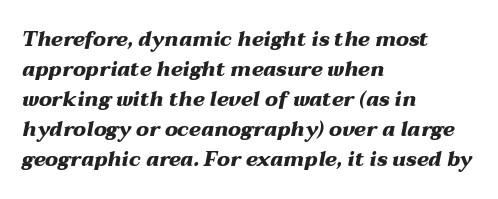
Q: Is the text bold? A: Yes.
Q: Is the text italic (slanted)? A: Yes, it leans right by about 12 degrees.
Q: Is the text underlined? A: No.
Q: How is the paragraph aligned? A: Left-aligned.
Q: Is the spacing between letters normal or unusually wide? A: Normal.
Q: Is the spacing between lines tight, normal or loose? A: Normal.
